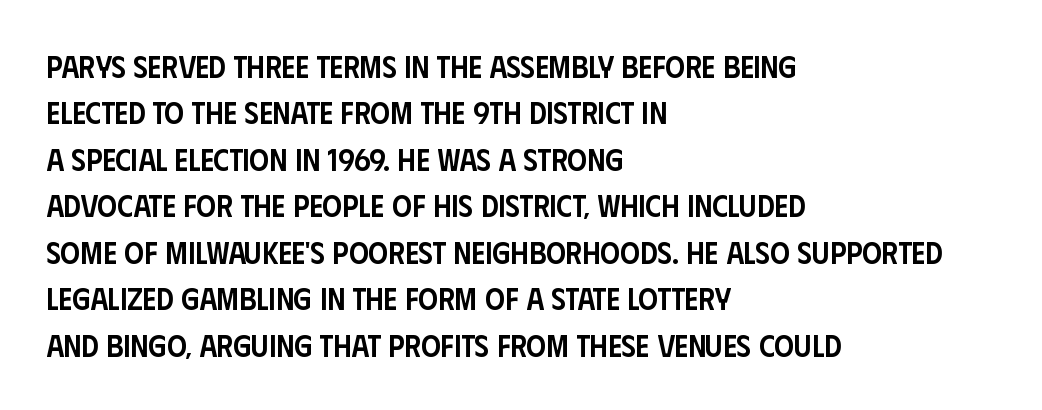
{"serif": "no", "italic": "no", "bold": "semi", "weight": "semibold", "width": "condensed", "stroke_contrast": "low", "x_height": "large", "monospaced": "no", "underline": "no", "align": "left", "line_spacing": "normal", "line_spacing_ratio": 1.5, "letter_spacing": "normal", "letter_spacing_em": 0.0, "glyph_px": 31}
